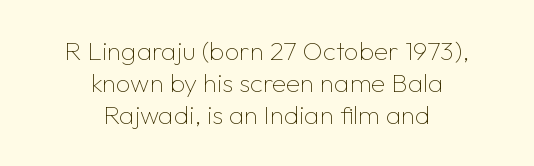
{"italic": "no", "bold": "no", "underline": "no", "align": "center", "line_spacing_ratio": 1.24, "letter_spacing": "normal", "letter_spacing_em": 0.0, "glyph_px": 26}
